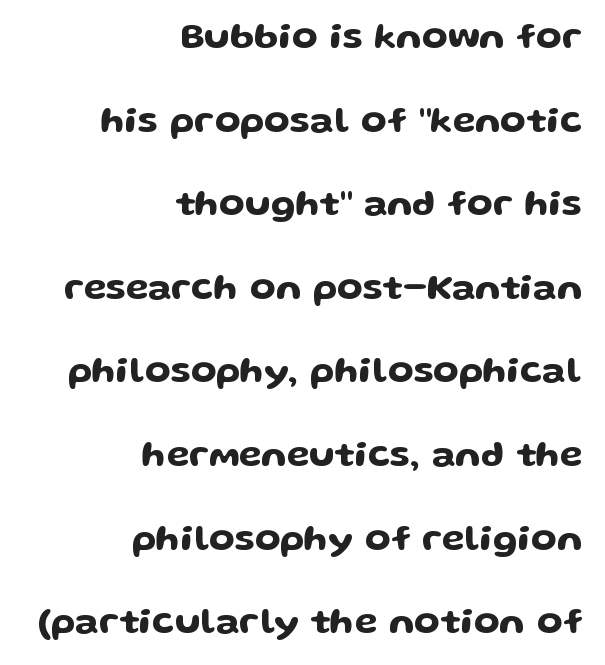
The image shows 37 px wide sans-serif type, upright; set right-aligned, loose line spacing (2.26x), normal letter spacing, not underlined; low stroke contrast and a medium x-height.
